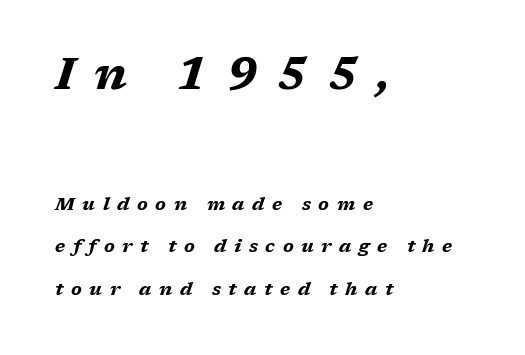
{"italic": "yes", "lean": "right", "slant_degrees": 17, "bold": "yes", "weight": "bold", "width": "wide", "stroke_contrast": "medium", "x_height": "medium", "monospaced": "no", "underline": "no", "align": "left", "line_spacing": "loose", "line_spacing_ratio": 2.34, "letter_spacing": "wide", "letter_spacing_em": 0.42, "larger_block": "first", "size_ratio": 2.5, "glyph_px": 45}
